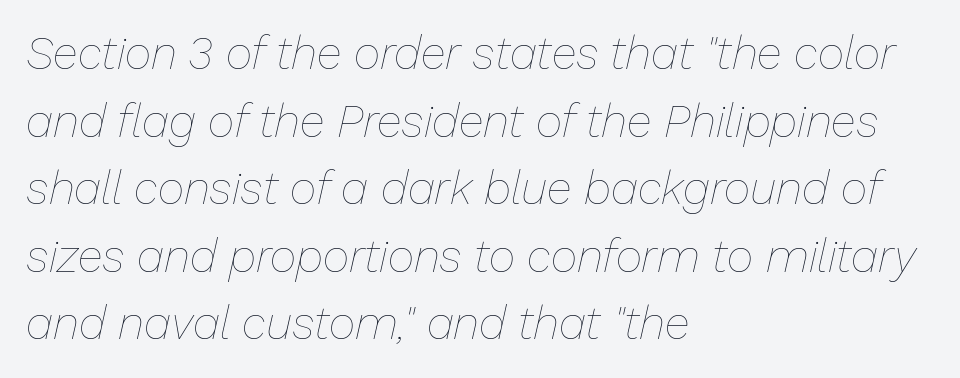
{"italic": "yes", "lean": "right", "slant_degrees": 13, "bold": "no", "weight": "thin", "width": "normal", "stroke_contrast": "low", "x_height": "medium", "monospaced": "no", "underline": "no", "align": "left", "line_spacing": "normal", "line_spacing_ratio": 1.47, "letter_spacing": "normal", "letter_spacing_em": 0.0, "glyph_px": 46}
